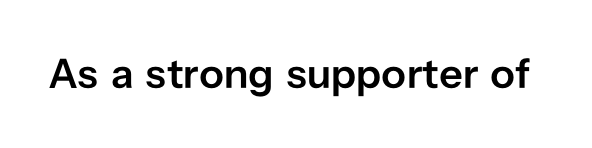
{"serif": "no", "italic": "no", "bold": "semi", "weight": "semibold", "width": "normal", "stroke_contrast": "low", "x_height": "medium", "monospaced": "no", "underline": "no", "letter_spacing": "normal", "letter_spacing_em": 0.0, "glyph_px": 42}
